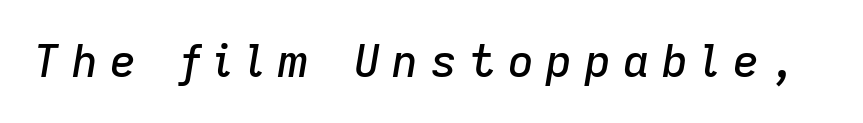
{"italic": "yes", "lean": "right", "slant_degrees": 9, "width": "normal", "stroke_contrast": "low", "x_height": "medium", "monospaced": "no", "underline": "no", "letter_spacing": "wide", "letter_spacing_em": 0.28, "glyph_px": 45}
